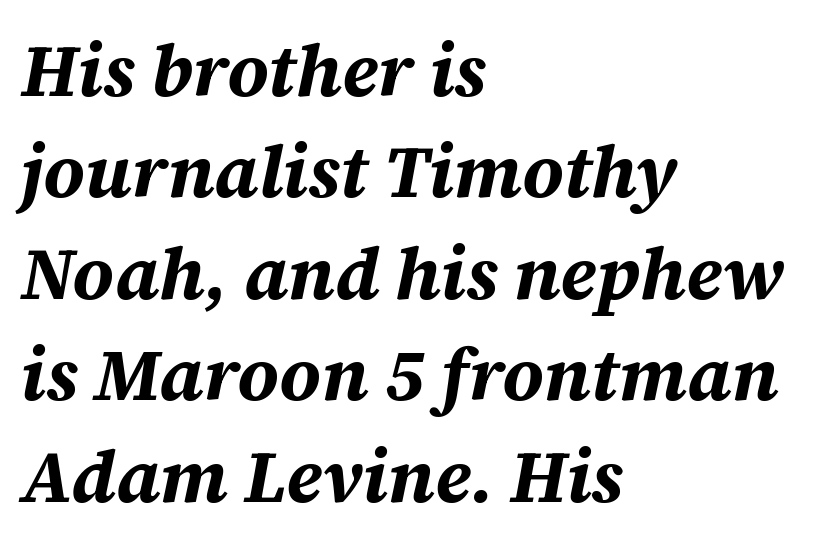
The image shows 73 px bold type, italic (leaning right); set left-aligned, normal line spacing (1.39x), normal letter spacing, not underlined; medium stroke contrast and a large x-height.
